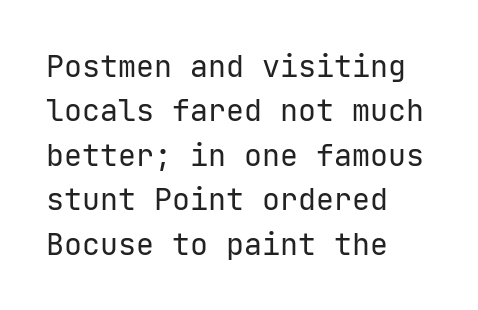
This rendering uses left alignment, leaving the right contour irregular. Check under the words: just untouched page. This sample uses an upright cut, with every glyph sitting square on the baseline. The vertical gap from one line to the next is medium. The strokes carry an ordinary text weight at most. Characters follow at the spacing the type designer built in.
